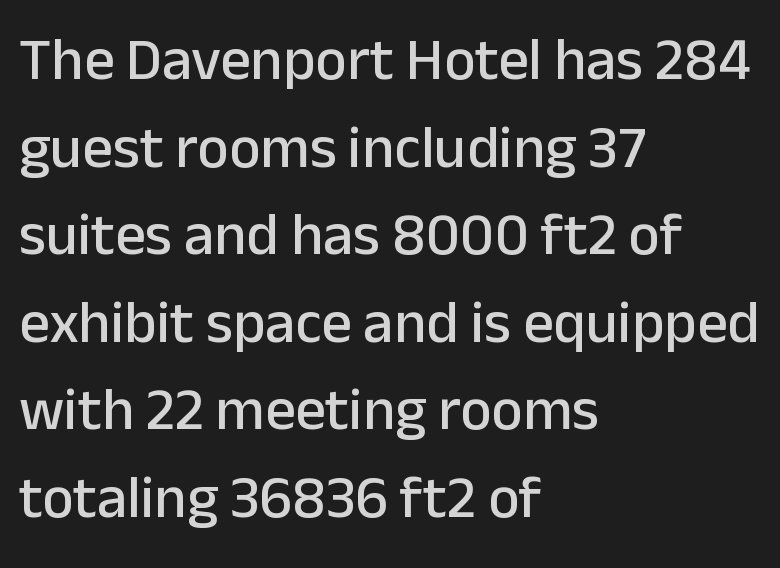
{"serif": "no", "italic": "no", "width": "normal", "stroke_contrast": "low", "x_height": "medium", "monospaced": "no", "underline": "no", "align": "left", "line_spacing": "normal", "line_spacing_ratio": 1.46, "letter_spacing": "normal", "letter_spacing_em": 0.0, "glyph_px": 60}
